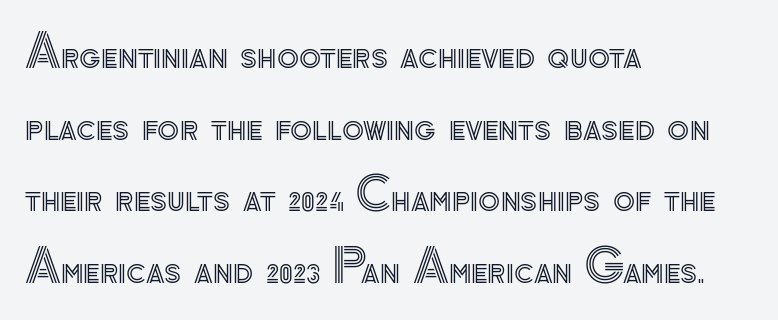
{"italic": "no", "width": "normal", "x_height": "small", "monospaced": "no", "underline": "no", "align": "left", "line_spacing": "normal", "line_spacing_ratio": 1.59, "letter_spacing": "normal", "letter_spacing_em": 0.0, "glyph_px": 45}
